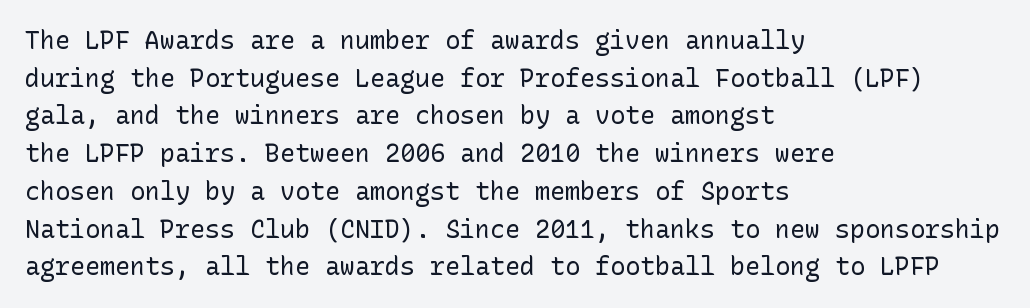
Q: Is the text bold? A: No.
Q: Is the text italic (slanted)? A: No, it is upright.
Q: Is the text underlined? A: No.
Q: How is the paragraph aligned? A: Left-aligned.
Q: Is the spacing between letters normal or unusually wide? A: Normal.
Q: Is the spacing between lines tight, normal or loose? A: Normal.
